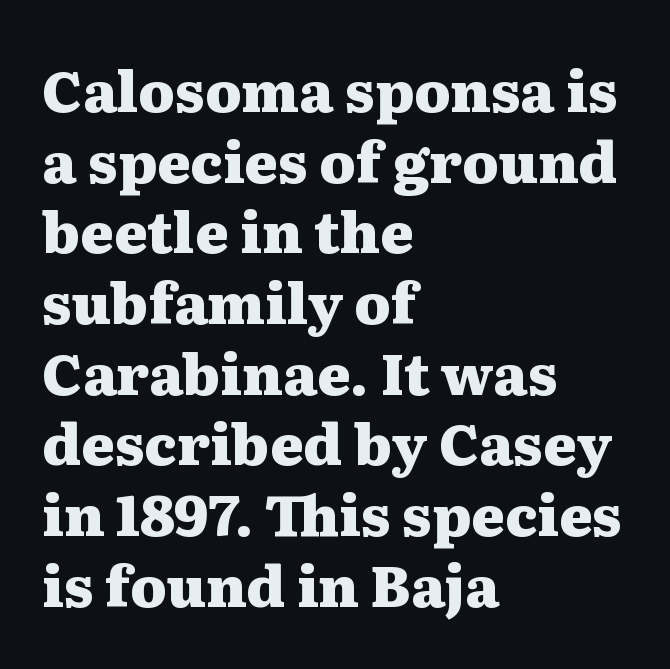
Q: Is the text bold? A: Yes.
Q: Is the text italic (slanted)? A: No, it is upright.
Q: Is the typeface a serif or a sans-serif typeface? A: Serif.
Q: Is the text underlined? A: No.
Q: How is the paragraph aligned? A: Left-aligned.
Q: Is the spacing between letters normal or unusually wide? A: Normal.
Q: Width (condensed, normal, or wide)? A: Wide.
Q: Stroke contrast? A: Medium.
Q: x-height? A: Medium.
Q: Monospaced? A: No.
